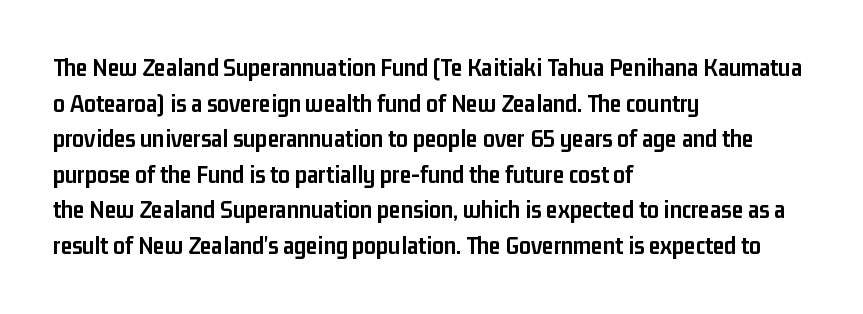
{"italic": "no", "bold": "yes", "underline": "no", "align": "left", "line_spacing": "normal", "line_spacing_ratio": 1.37, "letter_spacing": "normal", "letter_spacing_em": 0.0, "glyph_px": 26}
